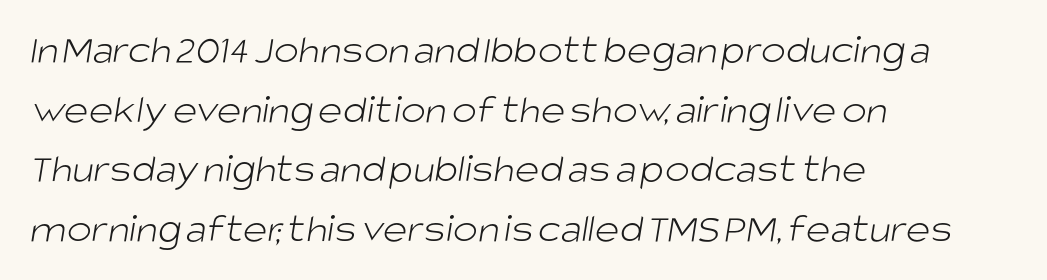
Q: Is the text bold? A: No.
Q: Is the typeface a serif or a sans-serif typeface? A: Sans-serif.
Q: Is the text underlined? A: No.
Q: How is the paragraph aligned? A: Left-aligned.
Q: Is the spacing between letters normal or unusually wide? A: Normal.
Q: Is the spacing between lines tight, normal or loose? A: Normal.
Q: Width (condensed, normal, or wide)? A: Normal.
Q: Stroke contrast? A: Low.
Q: x-height? A: Large.
Q: Monospaced? A: No.
